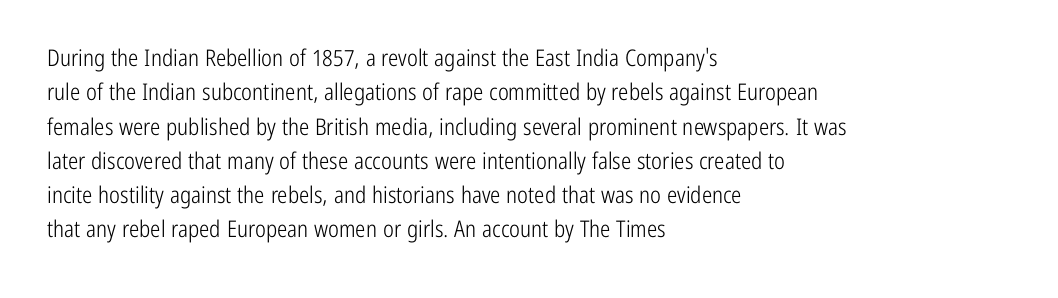
The vertical gap from one line to the next is medium. These lines were composed using upright roman letters. Horizontal alignment here is leftward, the default for most running prose. The gaps between neighbouring characters are ordinary and unremarkable. Weight: regular or lighter.
